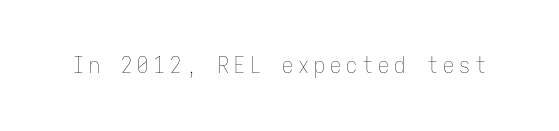
Substantial extra tracking has been applied to these lines. Each row of text sits above clean, open space. Nothing heavy about these letters — not bold at all. Ordinary non-slanted type is in use.
